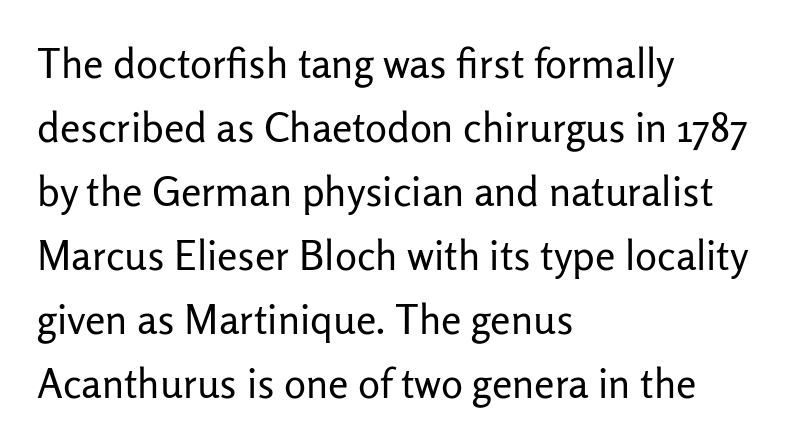
{"serif": "no", "italic": "no", "bold": "no", "weight": "regular", "width": "normal", "stroke_contrast": "low", "x_height": "medium", "monospaced": "no", "underline": "no", "align": "left", "line_spacing": "normal", "line_spacing_ratio": 1.56, "letter_spacing": "normal", "letter_spacing_em": 0.0, "glyph_px": 41}
